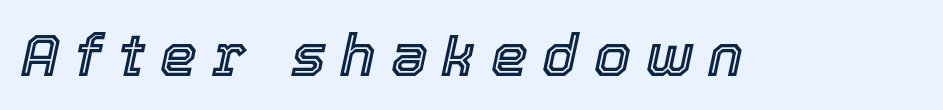
The rendering uses natural spacing where letterforms have individual widths. The space directly below the letters is spotless. The face used here has a pronounced slope to its letters. You could only call the tracking loose — the letters float apart.
